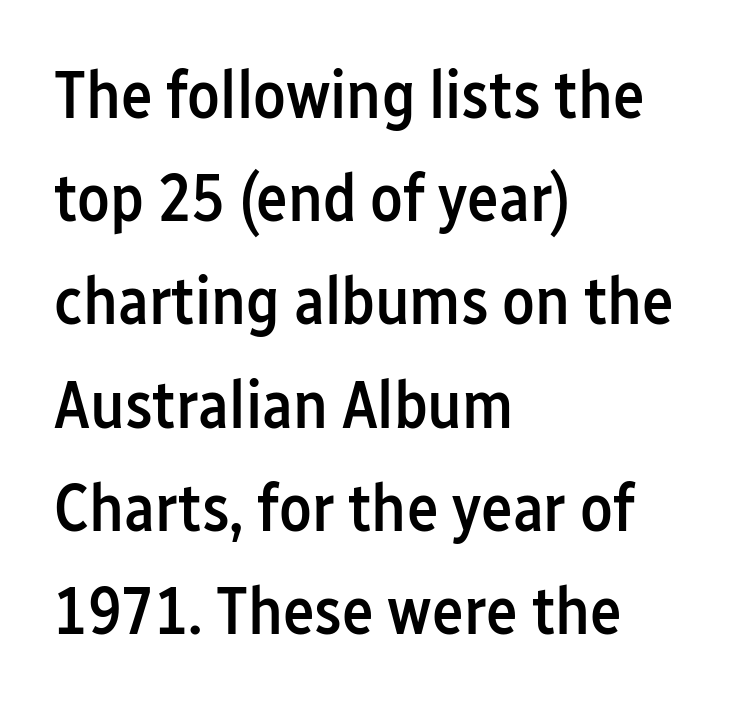
{"serif": "no", "italic": "no", "bold": "semi", "weight": "semibold", "width": "condensed", "stroke_contrast": "low", "x_height": "medium", "monospaced": "no", "underline": "no", "align": "left", "line_spacing": "normal", "line_spacing_ratio": 1.54, "letter_spacing": "normal", "letter_spacing_em": 0.0, "glyph_px": 67}
